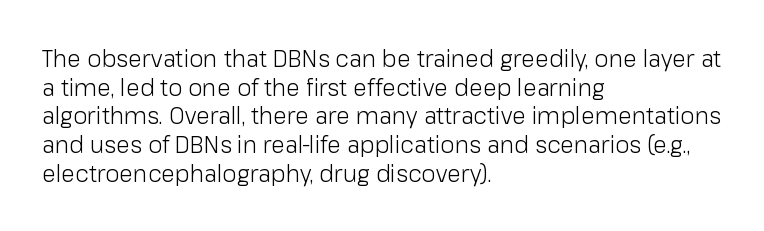
The lines sit at an ordinary, default distance from one another. The text block is weighted toward the left margin, trailing off unevenly rightward. Tracking value appears to be zero — textbook default spacing. Has an underline been added? It has not. Stroke mass is kept to a normal reading level or below.
